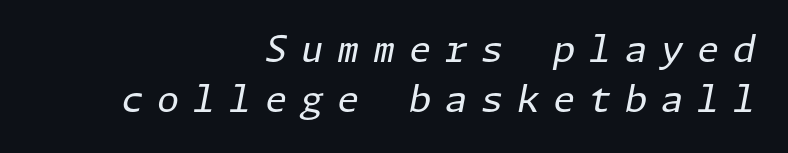
Q: Is the text bold? A: No.
Q: Is the text italic (slanted)? A: Yes, it leans right by about 11 degrees.
Q: Is the text underlined? A: No.
Q: How is the paragraph aligned? A: Right-aligned.
Q: Is the spacing between letters normal or unusually wide? A: Unusually wide.
Q: Is the spacing between lines tight, normal or loose? A: Normal.
Q: Width (condensed, normal, or wide)? A: Normal.
Q: Stroke contrast? A: Low.
Q: x-height? A: Medium.
